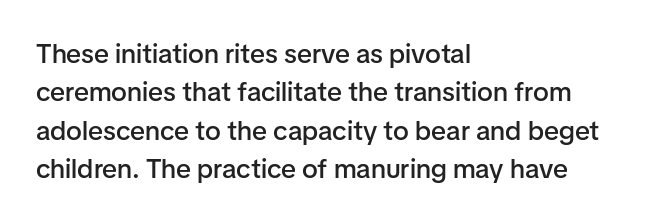
The image shows 27 px text type, upright; set left-aligned, normal line spacing (1.42x), normal letter spacing, not underlined.
